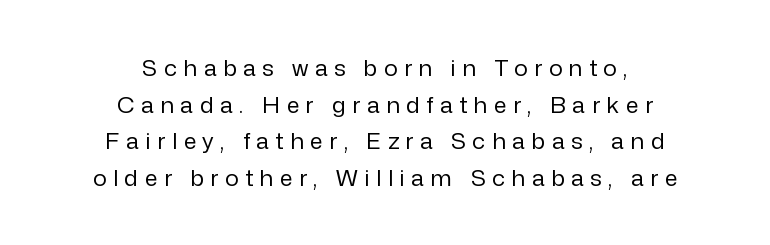
Beneath every word, the page is bare. Rendered with straight, roman letterforms. The font sits on the lighter half of the weight spectrum, regular included. The tracking reads as deliberately expanded to a designer's eye.
